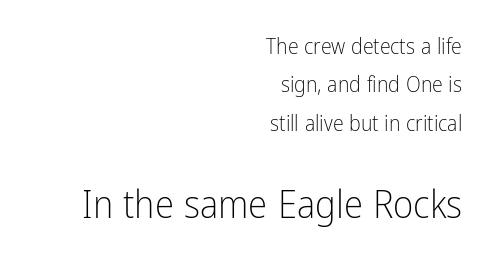
Type without underlining. Character size in the trailing block exceeds that of the leading block. The rendering keeps characters at their native spacing. A roman cut, with each character standing at attention. Serifs: no, the terminals of the letterforms are clean.
